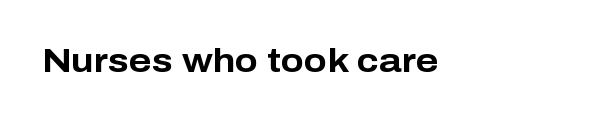
{"serif": "no", "italic": "no", "bold": "yes", "weight": "bold", "width": "normal", "stroke_contrast": "low", "x_height": "medium", "monospaced": "no", "underline": "no", "letter_spacing": "normal", "letter_spacing_em": 0.0, "glyph_px": 34}
